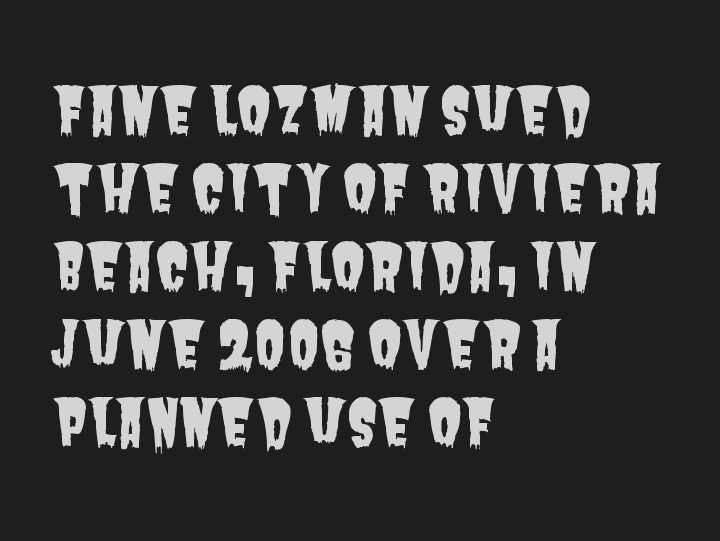
Q: Is the typeface a serif or a sans-serif typeface? A: Sans-serif.
Q: Is the text underlined? A: No.
Q: How is the paragraph aligned? A: Left-aligned.
Q: Is the spacing between letters normal or unusually wide? A: Normal.
Q: Width (condensed, normal, or wide)? A: Condensed.
Q: Stroke contrast? A: Low.
Q: x-height? A: Large.
Q: Monospaced? A: No.
